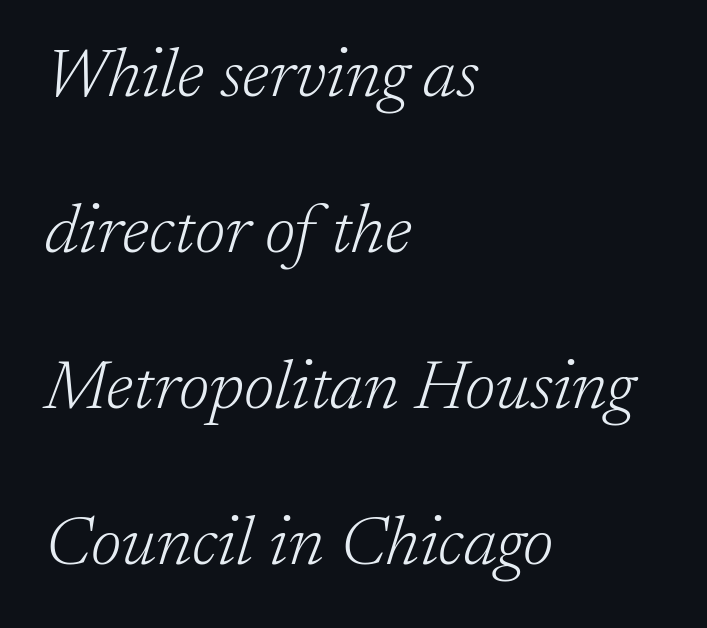
Q: Is the text bold? A: No.
Q: Is the text italic (slanted)? A: Yes, it leans right by about 17 degrees.
Q: Is the typeface a serif or a sans-serif typeface? A: Serif.
Q: Is the text underlined? A: No.
Q: How is the paragraph aligned? A: Left-aligned.
Q: Is the spacing between letters normal or unusually wide? A: Normal.
Q: Is the spacing between lines tight, normal or loose? A: Loose.
Q: Width (condensed, normal, or wide)? A: Normal.
Q: Stroke contrast? A: Low.
Q: x-height? A: Medium.
Q: Monospaced? A: No.
